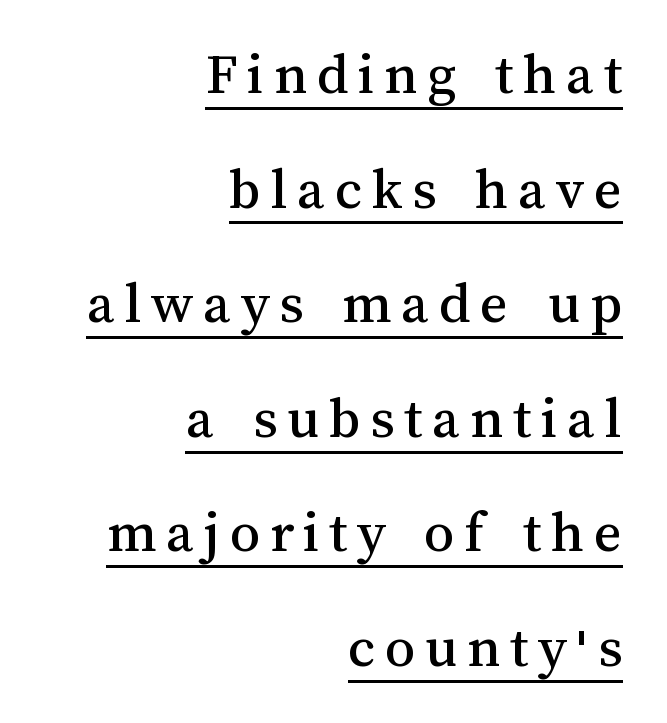
The image shows 60 px text type, upright; set right-aligned, loose line spacing (1.91x), underlined; medium stroke contrast and a medium x-height.
